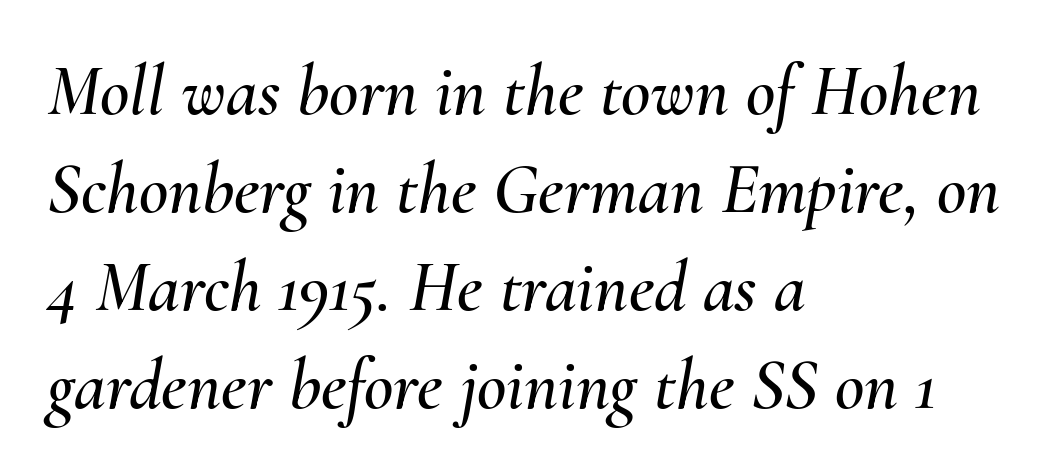
The paragraph has a hard left edge and a soft right edge. Spacing between characters is what you'd get straight out of the box. Posture: slanted. Each letter keeps its own natural width here, so spacing adapts to shape.
